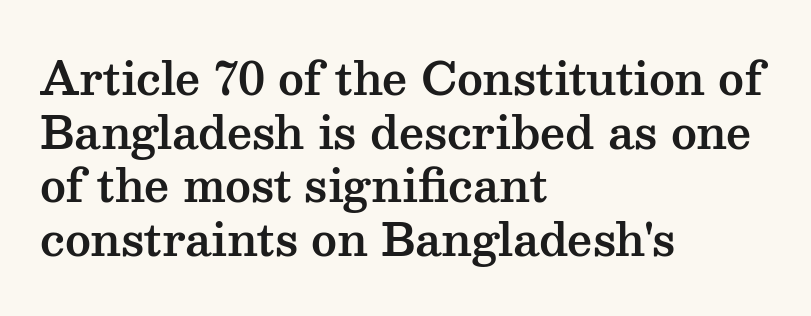
These lines keep a tight, regular rhythm from letter to letter. Left-aligned paragraph, ragged on the right. Posture: vertical. Yep, those are serifs on the letters. Each letter keeps its own natural width here, so spacing adapts to shape.
